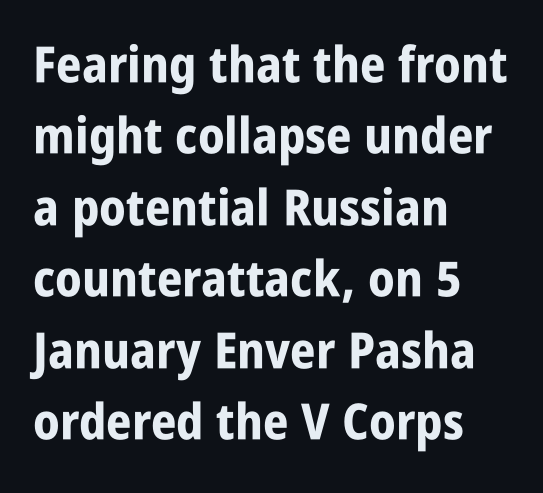
Q: Is the text bold? A: Yes.
Q: Is the text italic (slanted)? A: No, it is upright.
Q: Is the typeface a serif or a sans-serif typeface? A: Sans-serif.
Q: Is the text underlined? A: No.
Q: How is the paragraph aligned? A: Left-aligned.
Q: Is the spacing between letters normal or unusually wide? A: Normal.
Q: Is the spacing between lines tight, normal or loose? A: Normal.
Q: Width (condensed, normal, or wide)? A: Condensed.
Q: Stroke contrast? A: Low.
Q: x-height? A: Large.
Q: Monospaced? A: No.
